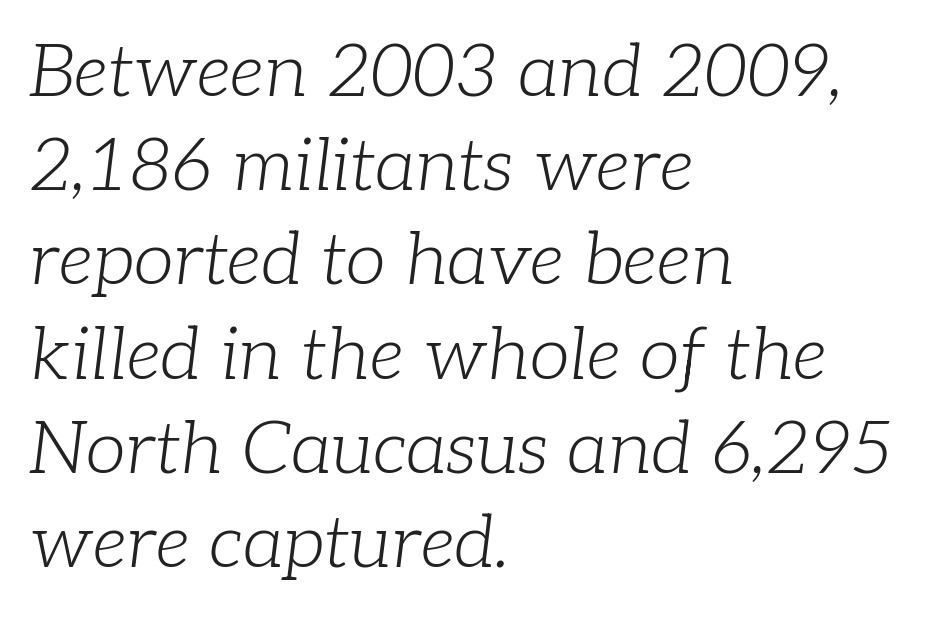
The compositor pushed each line to the left boundary. Note: serifs present on the glyphs. Vertical stems look standard width or narrower in stroke. The line-height multiplier appears to be the usual default.
